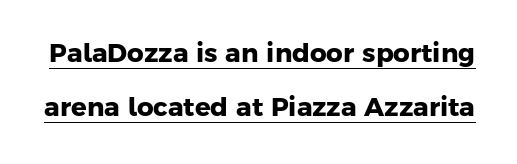
Caption: standard tracking, unaltered. What weight is shown? A full bold with thick strokes. Emphasis is given by a line drawn under the lettering. The block of text is sparse from top to bottom, with ample space between rows.
